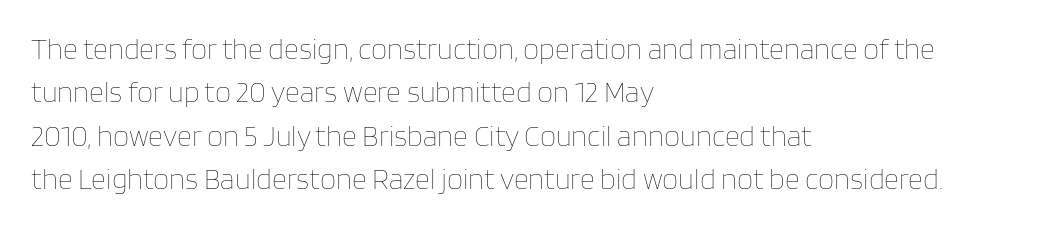
Q: Is the text bold? A: No.
Q: Is the text italic (slanted)? A: No, it is upright.
Q: Is the text underlined? A: No.
Q: How is the paragraph aligned? A: Left-aligned.
Q: Is the spacing between letters normal or unusually wide? A: Normal.
Q: Is the spacing between lines tight, normal or loose? A: Normal.
Q: Width (condensed, normal, or wide)? A: Normal.
Q: Stroke contrast? A: Low.
Q: x-height? A: Large.
Q: Monospaced? A: No.
